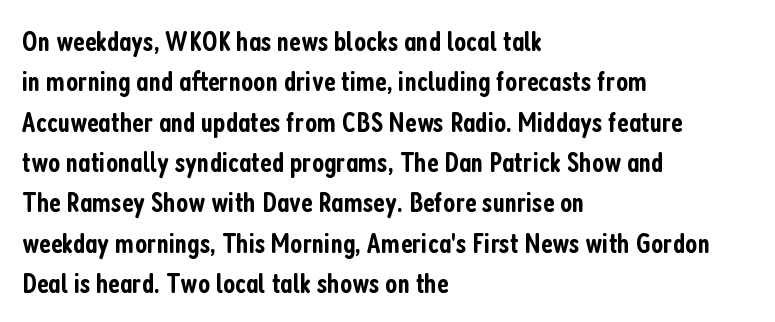
Is there much room between lines? A standard amount, neither cramped nor airy. A classic flush-left, rag-right setting is used for this passage. The foot of each line stays bare and open. Every stem runs plumb, perpendicular to the baseline. The strokes are fattened partway — semibold, not bold. Proportional: the letters do not fall into vertical columns.
